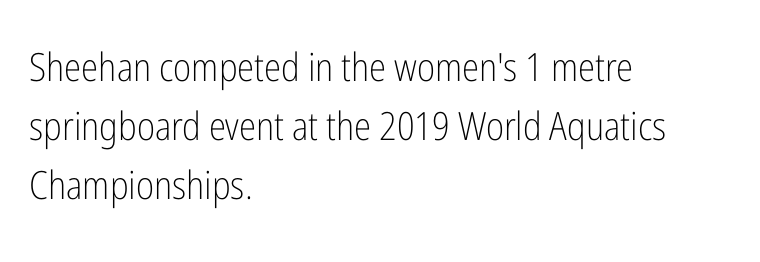
{"serif": "no", "italic": "no", "bold": "no", "weight": "light", "width": "condensed", "stroke_contrast": "low", "x_height": "medium", "monospaced": "no", "underline": "no", "align": "left", "line_spacing": "normal", "line_spacing_ratio": 1.51, "letter_spacing": "normal", "letter_spacing_em": 0.0, "glyph_px": 39}
